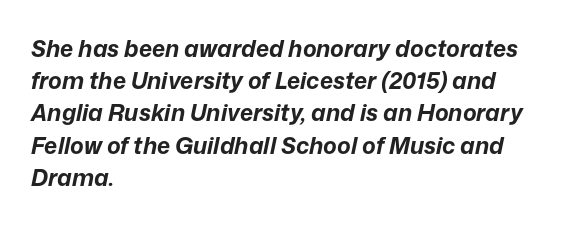
The image shows 23 px bold type, italic (leaning right); set left-aligned, normal line spacing (1.4x), normal letter spacing, not underlined.
